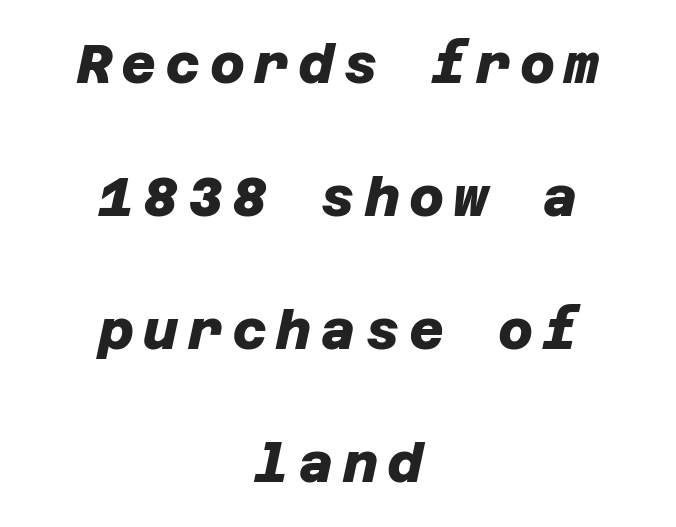
Q: Is the text bold? A: Yes.
Q: Is the typeface a serif or a sans-serif typeface? A: Sans-serif.
Q: Is the text underlined? A: No.
Q: How is the paragraph aligned? A: Centered.
Q: Is the spacing between lines tight, normal or loose? A: Loose.
Q: Width (condensed, normal, or wide)? A: Normal.
Q: Stroke contrast? A: Low.
Q: x-height? A: Large.
